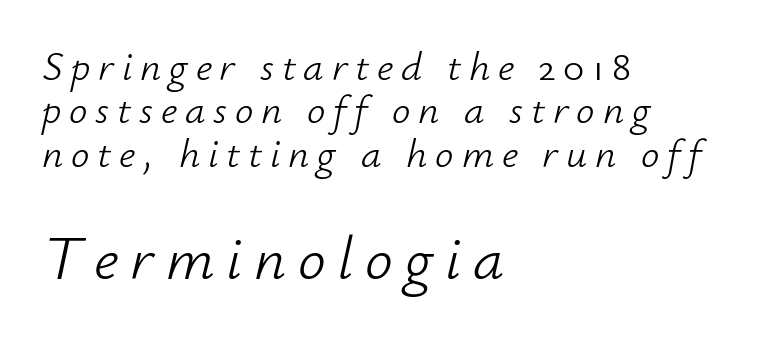
Q: Is the text bold? A: No.
Q: Is the text italic (slanted)? A: Yes, it leans right by about 12 degrees.
Q: Is the text underlined? A: No.
Q: How is the paragraph aligned? A: Left-aligned.
Q: Is the spacing between lines tight, normal or loose? A: Tight.
Q: Which block of text is set in a larger size, the first (top) or the second (bottom)? A: The second (bottom) one.
Q: Width (condensed, normal, or wide)? A: Normal.
Q: Stroke contrast? A: Low.
Q: x-height? A: Small.
Q: Monospaced? A: No.
